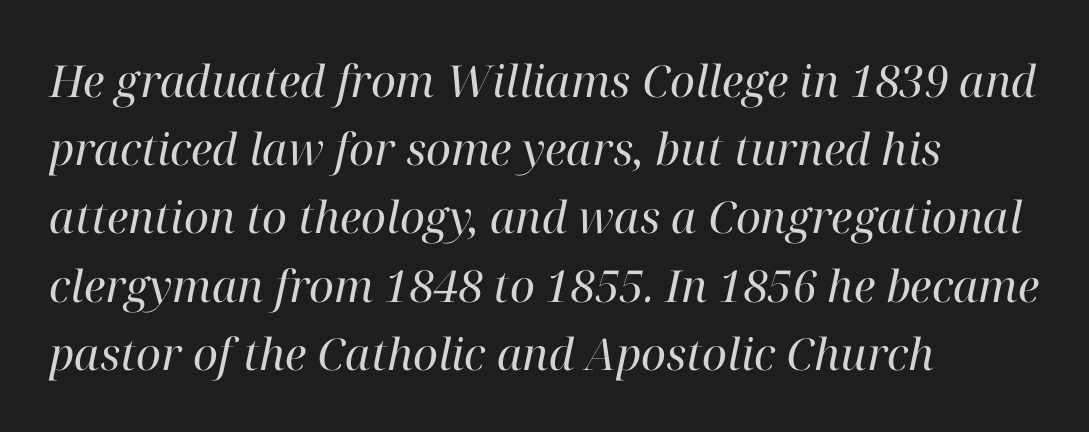
Q: Is the text bold? A: No.
Q: Is the text italic (slanted)? A: Yes, it leans right by about 12 degrees.
Q: Is the typeface a serif or a sans-serif typeface? A: Serif.
Q: Is the text underlined? A: No.
Q: How is the paragraph aligned? A: Left-aligned.
Q: Is the spacing between letters normal or unusually wide? A: Normal.
Q: Is the spacing between lines tight, normal or loose? A: Normal.
Q: Width (condensed, normal, or wide)? A: Normal.
Q: Stroke contrast? A: High.
Q: x-height? A: Medium.
Q: Monospaced? A: No.
